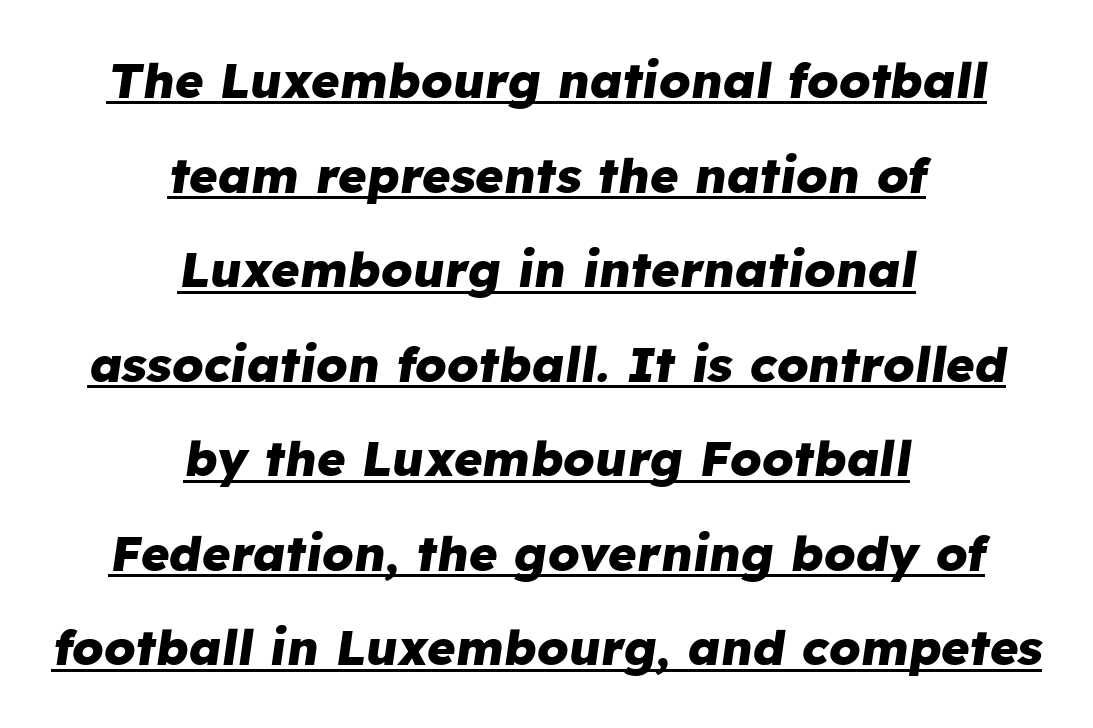
Q: Is the text bold? A: Yes.
Q: Is the text italic (slanted)? A: Yes, it leans right by about 8 degrees.
Q: Is the text underlined? A: Yes.
Q: How is the paragraph aligned? A: Centered.
Q: Is the spacing between letters normal or unusually wide? A: Normal.
Q: Is the spacing between lines tight, normal or loose? A: Loose.
Q: Width (condensed, normal, or wide)? A: Normal.
Q: Stroke contrast? A: Low.
Q: x-height? A: Medium.
Q: Monospaced? A: No.
